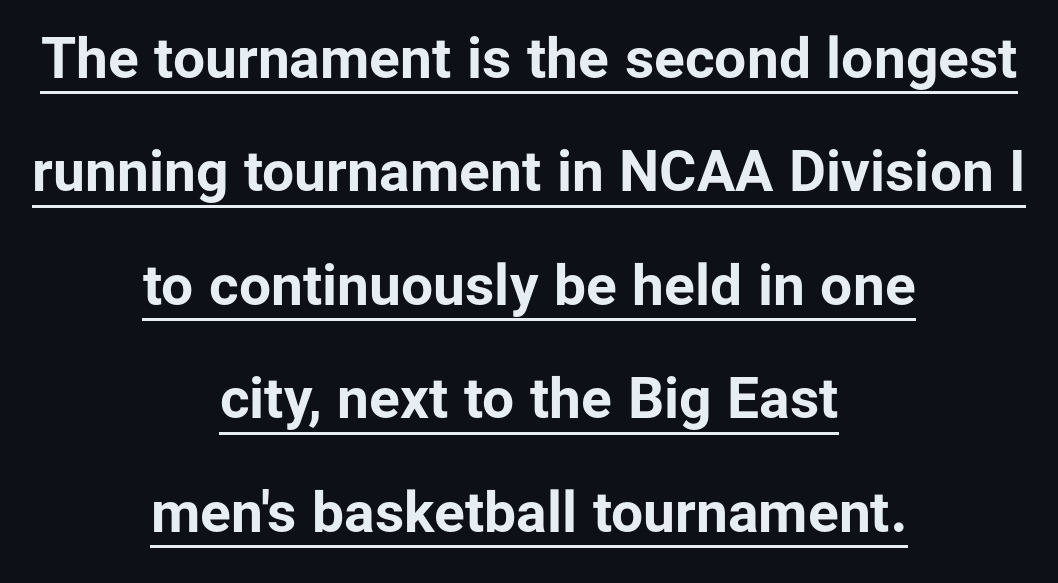
Leading: increased. Honestly, the underline is the first thing you notice here. Rendered with straight, roman letterforms. Compared with an ordinary text face, these strokes are far heavier — a full bold. Classification — sans serif.
